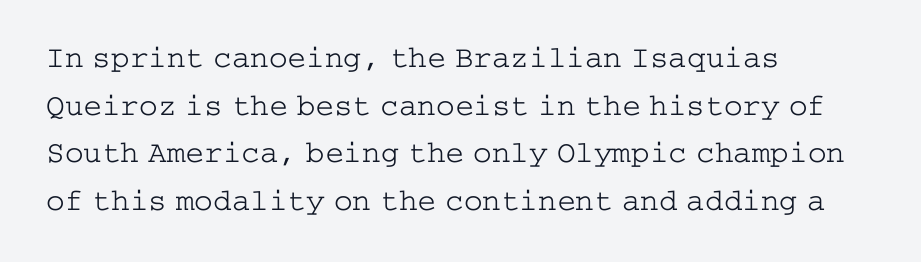
{"serif": "yes", "italic": "no", "bold": "no", "weight": "light", "width": "wide", "stroke_contrast": "low", "x_height": "medium", "underline": "no", "align": "left", "line_spacing": "normal", "line_spacing_ratio": 1.54, "letter_spacing": "normal", "letter_spacing_em": 0.0, "glyph_px": 31}
